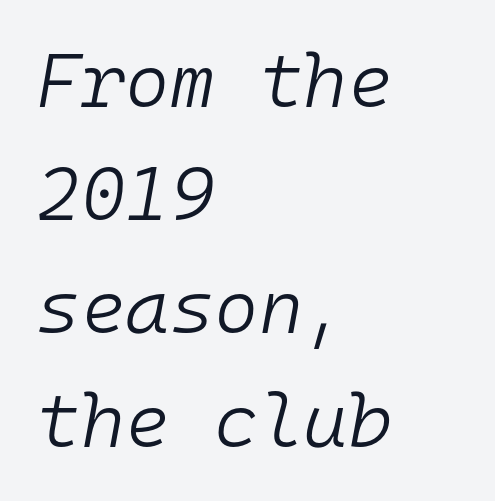
The image shows 76 px light type, italic (leaning right), monospaced; set left-aligned, normal line spacing (1.49x), normal letter spacing, not underlined; low stroke contrast and a medium x-height.
